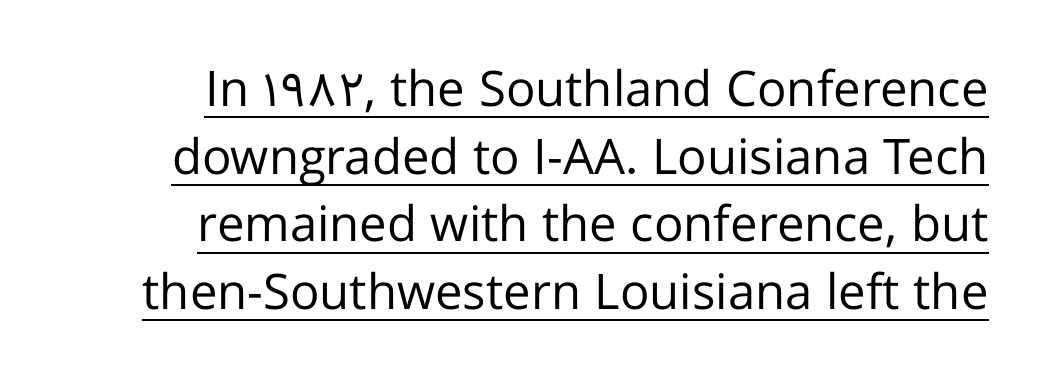
Is this a fixed-width face? No — the glyphs have proportional, varying widths. Underlined type. The letterforms sit at book weight or below. Ascenders rise straight up at ninety degrees. Which margin do the lines hug? The right one — the left edge is uneven. Is there much room between lines? A standard amount, neither cramped nor airy.
